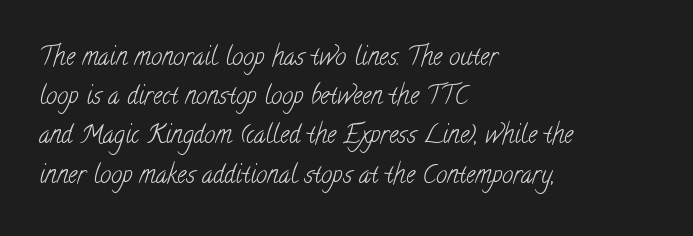
{"bold": "no", "underline": "no", "align": "left", "line_spacing": "normal", "line_spacing_ratio": 1.57, "letter_spacing": "normal", "letter_spacing_em": 0.0, "glyph_px": 25}
